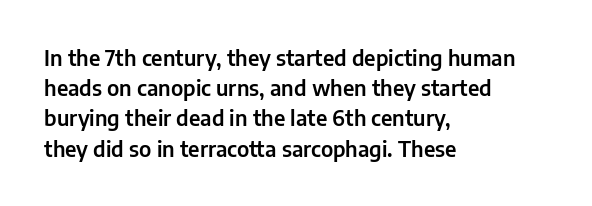
The image shows 21 px text type, upright; set left-aligned, normal line spacing (1.44x), normal letter spacing, not underlined.
